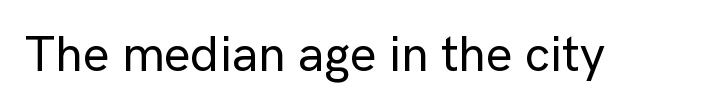
Q: Is the text italic (slanted)? A: No, it is upright.
Q: Is the typeface a serif or a sans-serif typeface? A: Sans-serif.
Q: Is the text underlined? A: No.
Q: Is the spacing between letters normal or unusually wide? A: Normal.
Q: Width (condensed, normal, or wide)? A: Normal.
Q: Stroke contrast? A: Low.
Q: x-height? A: Medium.
Q: Monospaced? A: No.
